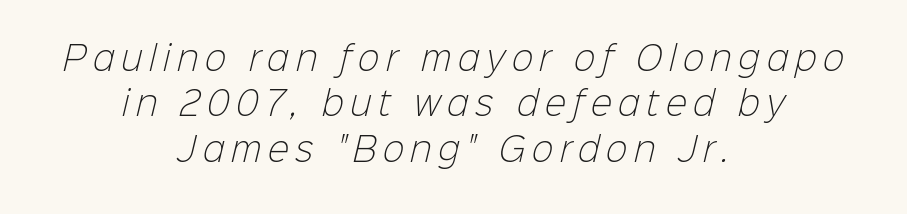
Visually the block forms a symmetrical silhouette, jagged on both flanks. The rendering inserts visible extra space after every character. Do the characters align in a grid? No, the font is proportional. The letters look calm and open, with moderate or lighter stems. The designer left line spacing at the default.
